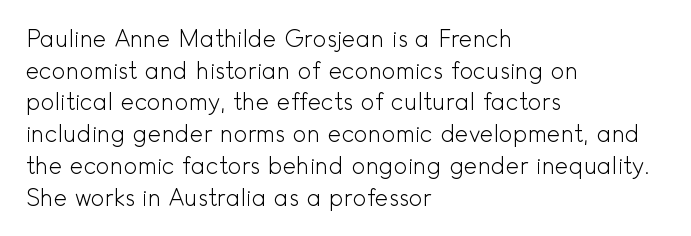
The image shows 23 px text type, upright; set left-aligned, normal line spacing (1.38x), normal letter spacing, not underlined.
